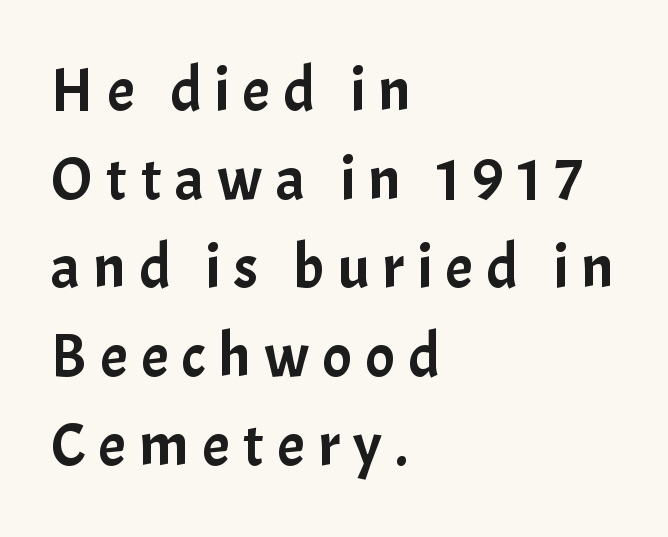
{"serif": "no", "italic": "no", "width": "normal", "stroke_contrast": "low", "x_height": "medium", "monospaced": "no", "underline": "no", "align": "left", "line_spacing": "normal", "line_spacing_ratio": 1.43, "letter_spacing": "wide", "letter_spacing_em": 0.21, "glyph_px": 62}
